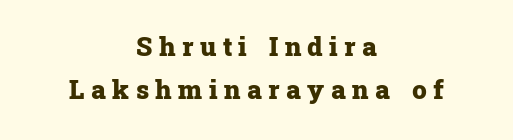
Q: Is the text bold? A: Yes.
Q: Is the text italic (slanted)? A: No, it is upright.
Q: Is the text underlined? A: No.
Q: How is the paragraph aligned? A: Centered.
Q: Is the spacing between letters normal or unusually wide? A: Unusually wide.
Q: Is the spacing between lines tight, normal or loose? A: Normal.
